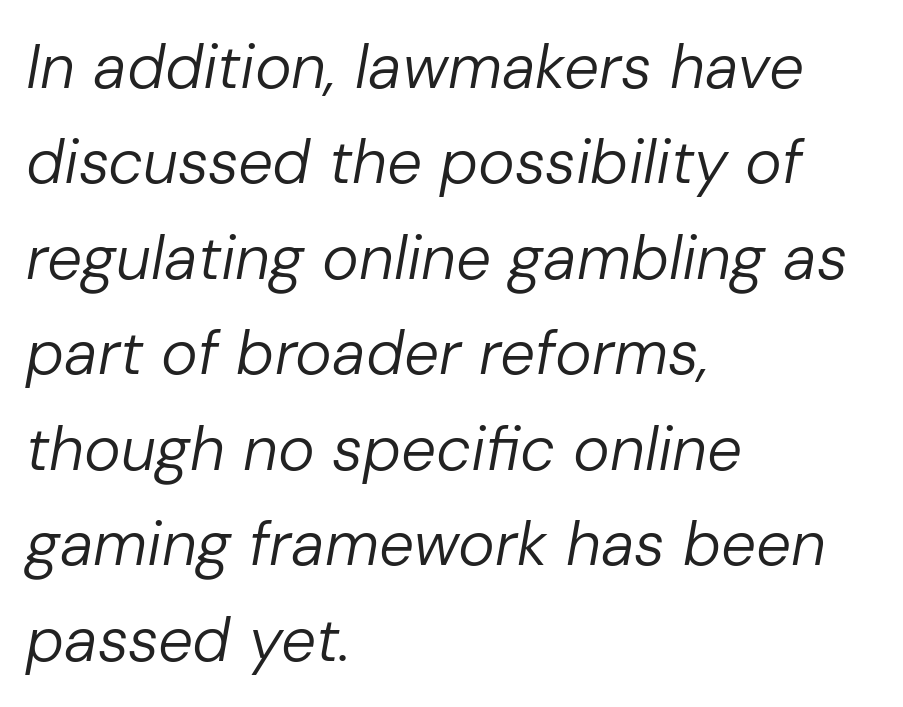
The image shows 62 px regular-weight type, italic (leaning right); set left-aligned, normal line spacing (1.54x), normal letter spacing, not underlined; low stroke contrast and a medium x-height.
